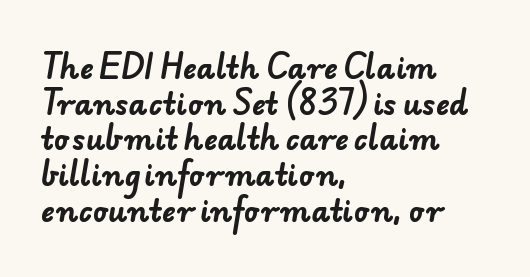
These lines are composed in type without serifs. The zone under the glyphs is completely vacant. Is the type bold? Yes — the strokes are clearly thick and heavy. The letters advance in unequal steps, a hallmark of proportional type. All the whitespace from short lines collects on the right.
